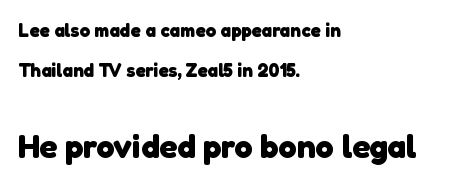
The image shows 33 px heavy sans-serif type; set left-aligned, loose line spacing (2.13x), normal letter spacing, not underlined; the second (bottom) block is 1.74x larger; low stroke contrast and a medium x-height.
